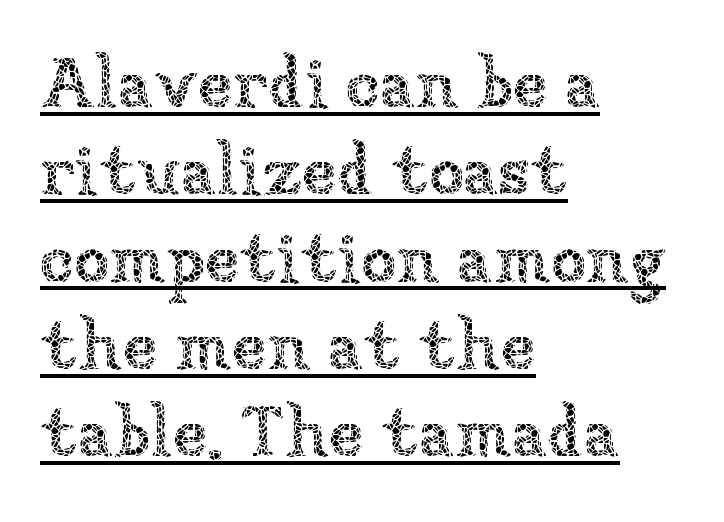
Weight class: somewhere from thin through regular. The face used here appears with an underline applied. Where is the straight margin? On the left. Tall strokes in this sample are plumb rather than angled. Varying glyph widths throughout — classic text-font behaviour. Look at the tracking — it's just the regular setting, nothing added.
